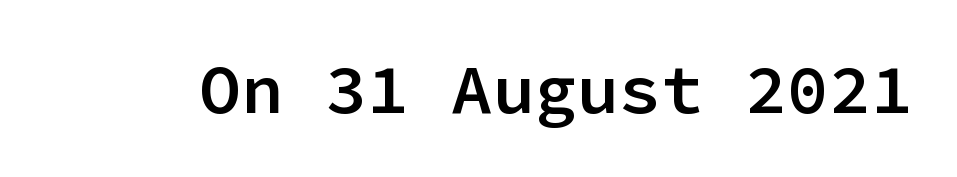
Q: Is the text bold? A: Semi-bold.
Q: Is the text italic (slanted)? A: No, it is upright.
Q: Is the typeface a serif or a sans-serif typeface? A: Sans-serif.
Q: Is the text underlined? A: No.
Q: Is the spacing between letters normal or unusually wide? A: Normal.
Q: Width (condensed, normal, or wide)? A: Normal.
Q: Stroke contrast? A: Low.
Q: x-height? A: Medium.
Q: Monospaced? A: Yes.
